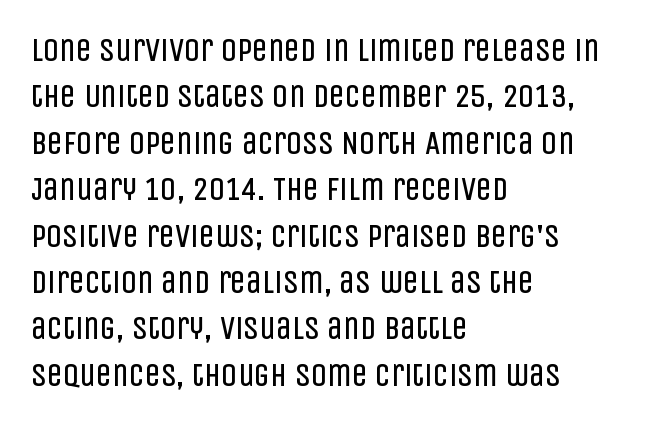
The ragged edge is on the right, which tells us the setting is flush left. Ink coverage per letter is moderate at most. The type is set solid horizontally, with unmodified tracking. Any mark beneath the type? The region is blank. Each new line begins a customary step beneath the previous one.
